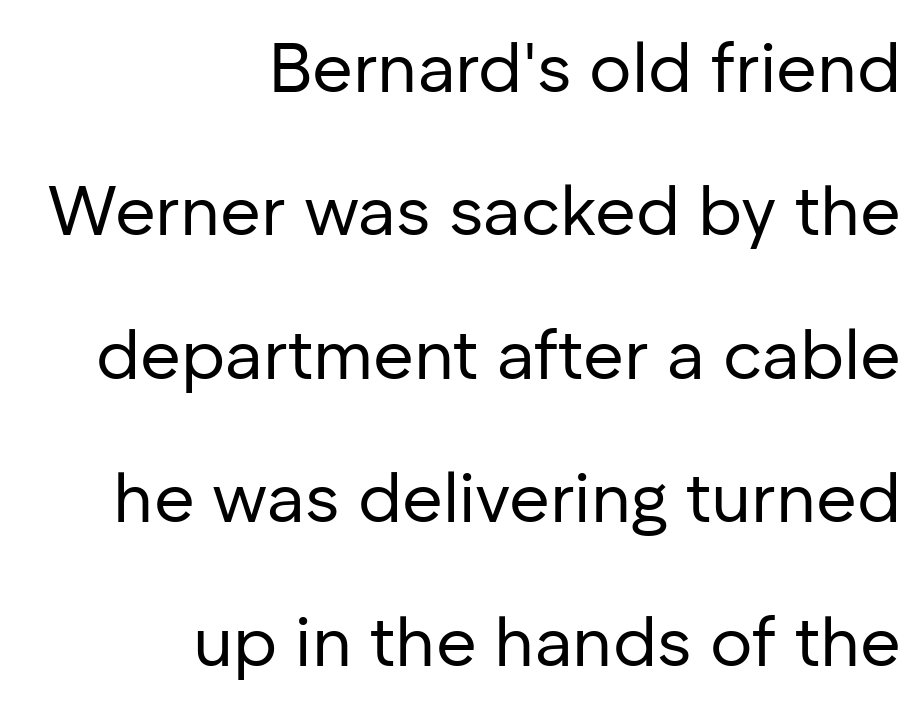
{"serif": "no", "italic": "no", "bold": "no", "weight": "regular", "width": "normal", "stroke_contrast": "low", "x_height": "medium", "monospaced": "no", "underline": "no", "align": "right", "line_spacing": "loose", "line_spacing_ratio": 2.05, "letter_spacing": "normal", "letter_spacing_em": 0.0, "glyph_px": 70}
